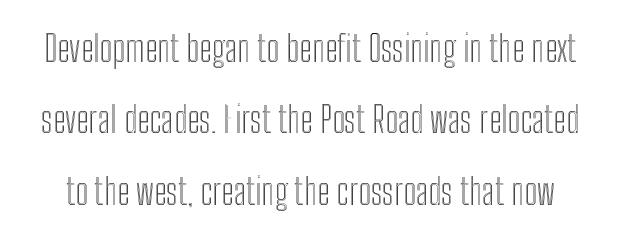
The space beneath each line is pristine and unruled. The line texture is even and compact thanks to regular tracking. In terms of leading, this rendering errs on the spacious side. When letters stand straight like this, we call the style roman or upright. These lines are rendered in a variable-pitch font.
